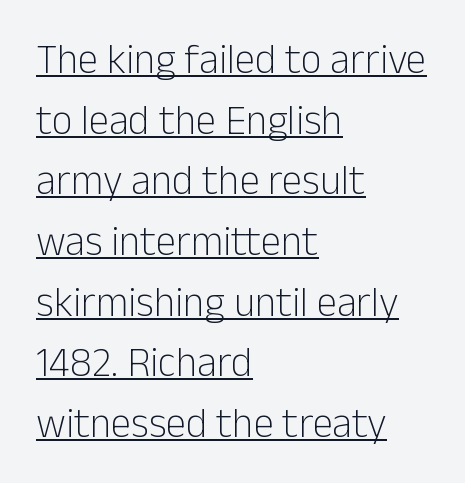
The lines in this sample share a left origin and differ only in where they stop. The weight would be labelled regular, book, light, or lighter still. The letters carry no serifs — their stems end cleanly without finishing strokes. Do the characters align in a grid? No, the font is proportional. Look at the tracking — it's just the regular setting, nothing added.
